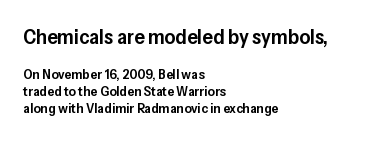
{"italic": "no", "bold": "semi", "underline": "no", "align": "left", "line_spacing_ratio": 1.21, "letter_spacing": "normal", "letter_spacing_em": 0.0, "larger_block": "first", "size_ratio": 1.5, "glyph_px": 21}
